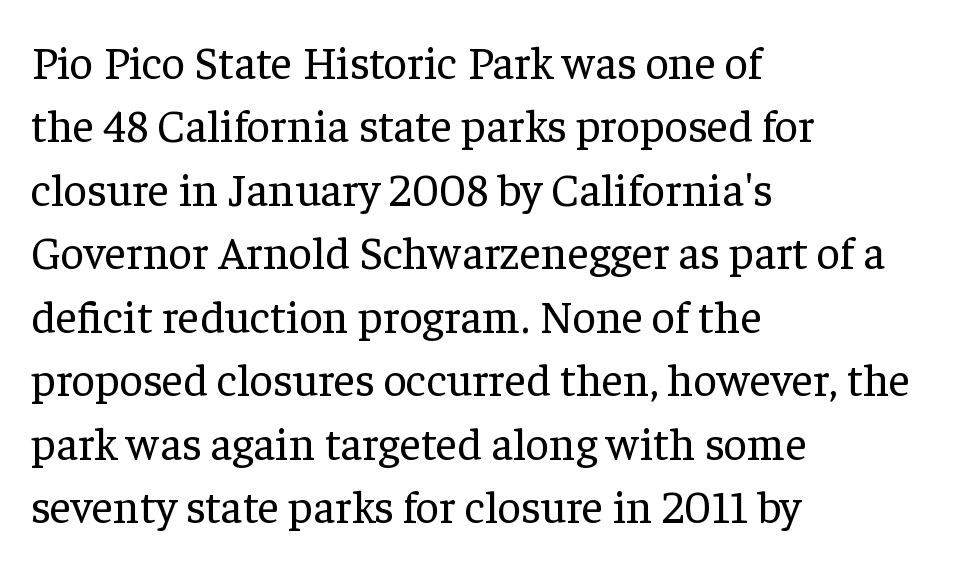
{"serif": "yes", "italic": "no", "bold": "no", "weight": "regular", "width": "normal", "stroke_contrast": "low", "x_height": "medium", "monospaced": "no", "underline": "no", "align": "left", "line_spacing": "normal", "line_spacing_ratio": 1.38, "letter_spacing": "normal", "letter_spacing_em": 0.0, "glyph_px": 46}
